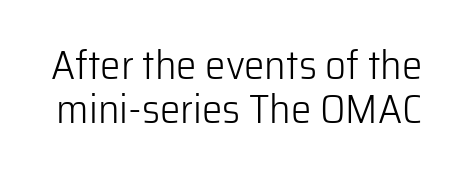
Q: Is the text bold? A: No.
Q: Is the text italic (slanted)? A: No, it is upright.
Q: Is the typeface a serif or a sans-serif typeface? A: Sans-serif.
Q: Is the text underlined? A: No.
Q: Is the spacing between letters normal or unusually wide? A: Normal.
Q: Is the spacing between lines tight, normal or loose? A: Tight.
Q: Width (condensed, normal, or wide)? A: Normal.
Q: Stroke contrast? A: Low.
Q: x-height? A: Medium.
Q: Monospaced? A: No.
